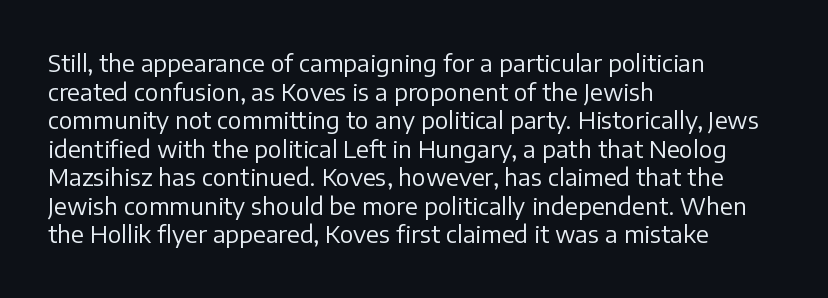
Q: Is the text bold? A: No.
Q: Is the text italic (slanted)? A: No, it is upright.
Q: Is the text underlined? A: No.
Q: How is the paragraph aligned? A: Left-aligned.
Q: Is the spacing between letters normal or unusually wide? A: Normal.
